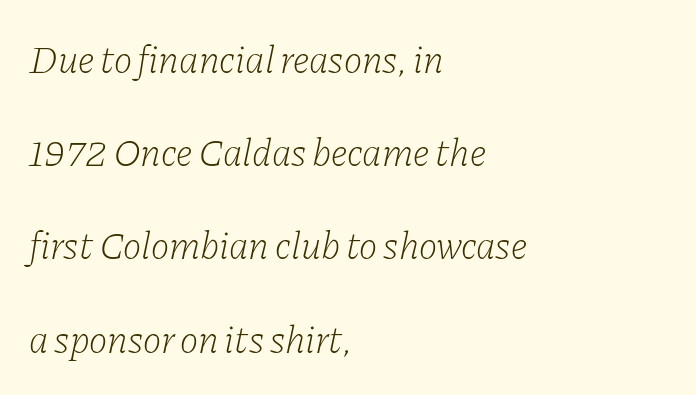
The image shows 39 px light serif type, italic (leaning right); set left-aligned, loose line spacing (2.39x), normal letter spacing, not underlined; low stroke contrast and a medium x-height.
